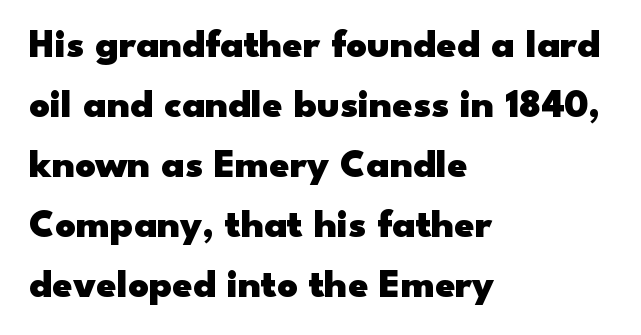
The image shows 40 px heavy, wide sans-serif type, upright; set left-aligned, normal line spacing (1.5x), normal letter spacing, not underlined; low stroke contrast and a small x-height.
